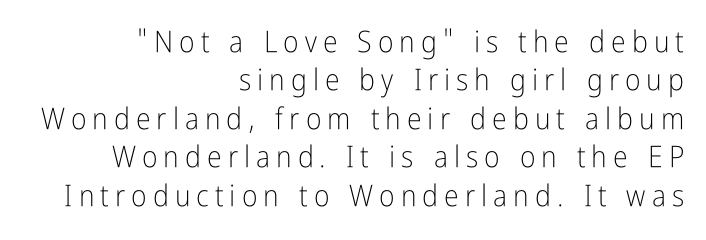
{"serif": "no", "italic": "no", "bold": "no", "weight": "light", "width": "condensed", "stroke_contrast": "low", "x_height": "medium", "monospaced": "no", "underline": "no", "align": "right", "line_spacing": "normal", "line_spacing_ratio": 1.28, "letter_spacing": "wide", "letter_spacing_em": 0.2, "glyph_px": 30}
